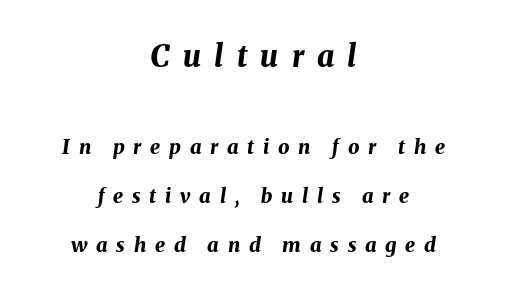
This rendering features lettering with no underline. The paragraph has two soft edges and a firm central axis. A typesetter would mark this as italic. Leading is clearly above the norm, producing a sparse column. The passage shown is emphatically bold.
